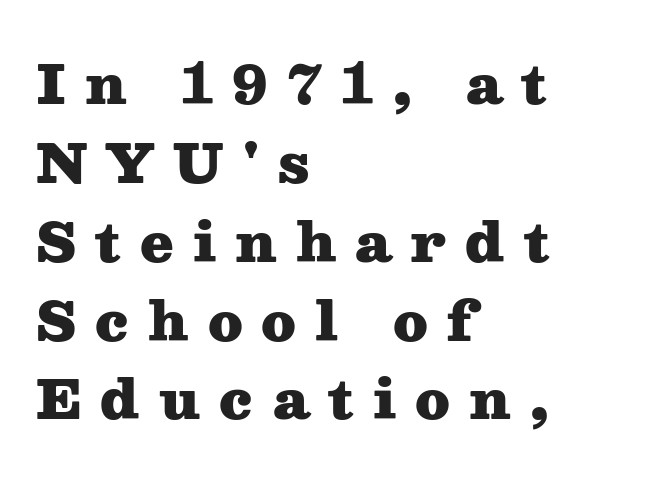
The image shows 54 px heavy, wide serif type, upright; set left-aligned, normal line spacing (1.46x), unusually wide letter spacing (+0.35 em), not underlined; medium stroke contrast and a medium x-height.
